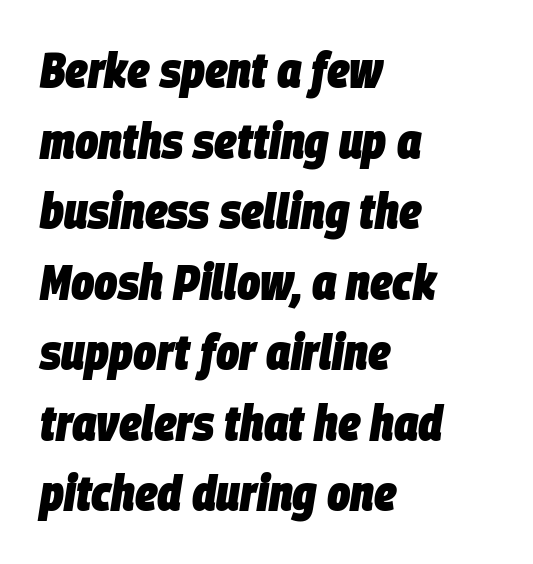
{"italic": "yes", "lean": "right", "slant_degrees": 9, "bold": "yes", "weight": "heavy", "width": "condensed", "stroke_contrast": "low", "x_height": "large", "monospaced": "no", "underline": "no", "align": "left", "line_spacing": "normal", "line_spacing_ratio": 1.44, "letter_spacing": "normal", "letter_spacing_em": 0.0, "glyph_px": 49}
